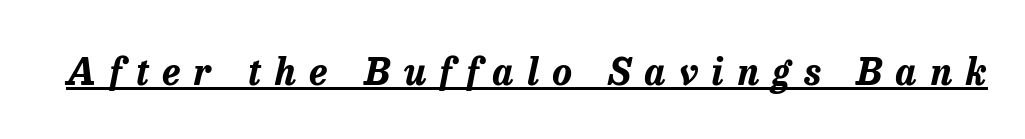
{"italic": "yes", "lean": "right", "slant_degrees": 13, "bold": "yes", "weight": "bold", "width": "normal", "stroke_contrast": "low", "x_height": "medium", "monospaced": "no", "underline": "yes", "letter_spacing": "wide", "letter_spacing_em": 0.37, "glyph_px": 37}
